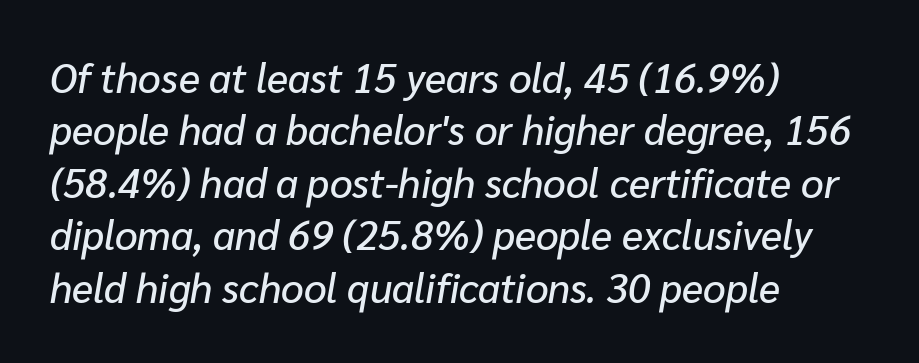
The passage is arranged the way most books set body copy — flush left. The passage shown has conventional tracking throughout. The text carries the slant typical of an italic or oblique font. The words here are not underlined.
